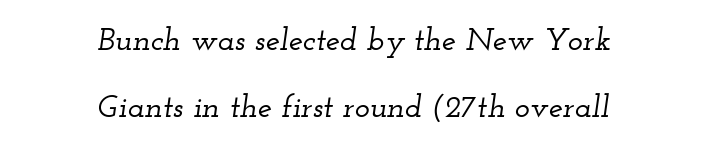
The image shows 32 px wide serif type, italic (leaning right); set centered, loose line spacing (2.08x), normal letter spacing, not underlined; low stroke contrast and a small x-height.
